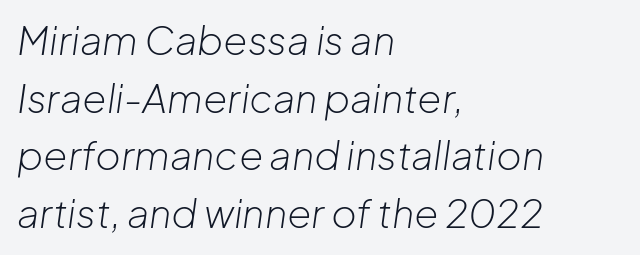
{"italic": "yes", "lean": "right", "slant_degrees": 8, "bold": "no", "weight": "light", "width": "normal", "stroke_contrast": "low", "x_height": "medium", "monospaced": "no", "underline": "no", "align": "left", "line_spacing": "normal", "line_spacing_ratio": 1.48, "letter_spacing": "normal", "letter_spacing_em": 0.0, "glyph_px": 39}
